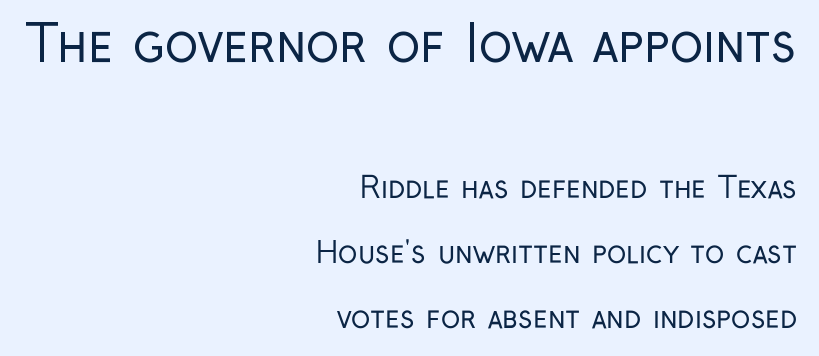
Q: Is the text bold? A: No.
Q: Is the text italic (slanted)? A: No, it is upright.
Q: Is the typeface a serif or a sans-serif typeface? A: Sans-serif.
Q: Is the text underlined? A: No.
Q: How is the paragraph aligned? A: Right-aligned.
Q: Is the spacing between letters normal or unusually wide? A: Normal.
Q: Is the spacing between lines tight, normal or loose? A: Loose.
Q: Which block of text is set in a larger size, the first (top) or the second (bottom)? A: The first (top) one.
Q: Width (condensed, normal, or wide)? A: Condensed.
Q: Stroke contrast? A: Low.
Q: x-height? A: Medium.
Q: Monospaced? A: No.
